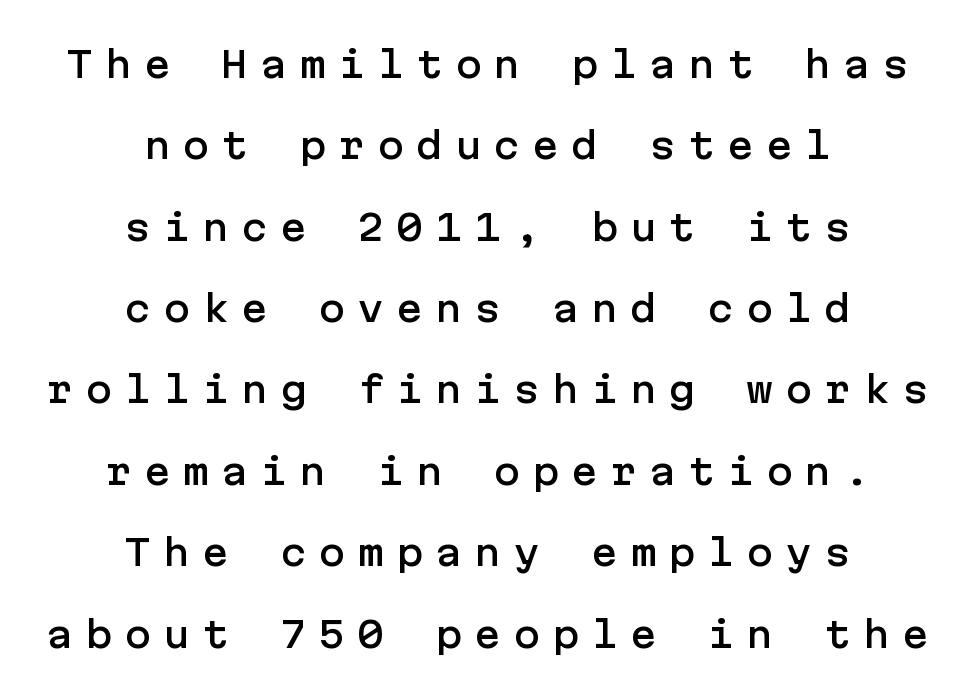
The image shows 36 px sans-serif type, upright; set centered, loose line spacing (2.26x), unusually wide letter spacing (+0.33 em), not underlined; low stroke contrast and a medium x-height.
